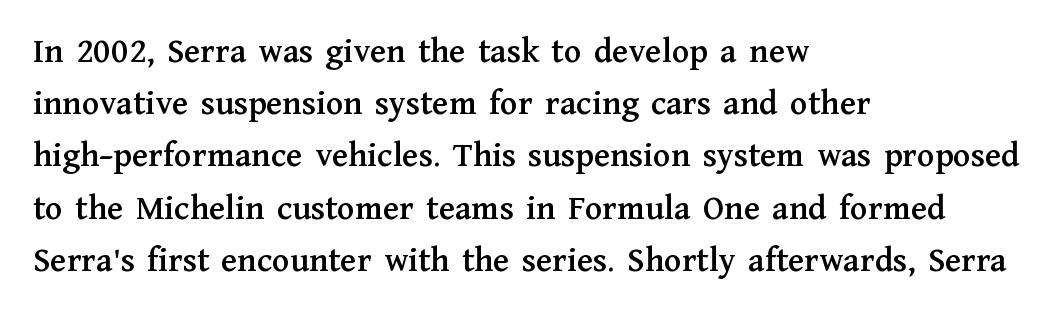
{"serif": "yes", "italic": "no", "width": "normal", "stroke_contrast": "medium", "x_height": "medium", "monospaced": "no", "underline": "no", "align": "left", "line_spacing": "normal", "line_spacing_ratio": 1.45, "letter_spacing": "normal", "letter_spacing_em": 0.0, "glyph_px": 36}
